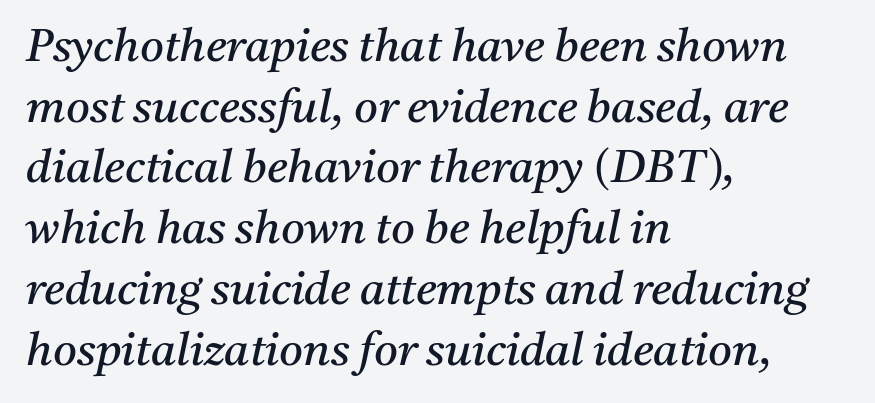
{"serif": "yes", "italic": "yes", "lean": "right", "slant_degrees": 11, "bold": "no", "weight": "regular", "width": "normal", "stroke_contrast": "medium", "x_height": "medium", "monospaced": "no", "underline": "no", "align": "left", "line_spacing": "normal", "line_spacing_ratio": 1.32, "letter_spacing": "normal", "letter_spacing_em": 0.0, "glyph_px": 46}
